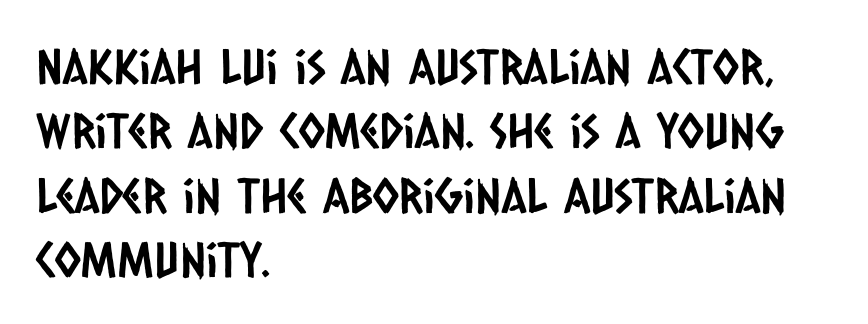
Q: Is the typeface a serif or a sans-serif typeface? A: Sans-serif.
Q: Is the text underlined? A: No.
Q: How is the paragraph aligned? A: Left-aligned.
Q: Is the spacing between letters normal or unusually wide? A: Normal.
Q: Is the spacing between lines tight, normal or loose? A: Normal.
Q: Width (condensed, normal, or wide)? A: Condensed.
Q: Stroke contrast? A: Low.
Q: x-height? A: Large.
Q: Monospaced? A: No.
